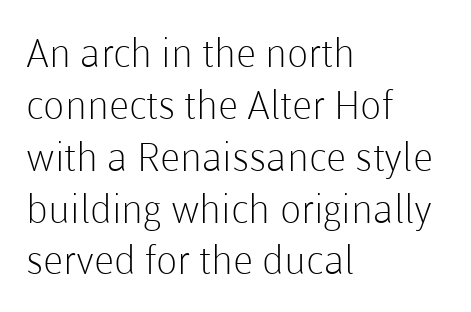
The image shows 39 px light sans-serif type, upright; set left-aligned, normal line spacing (1.33x), normal letter spacing, not underlined; low stroke contrast and a medium x-height.
